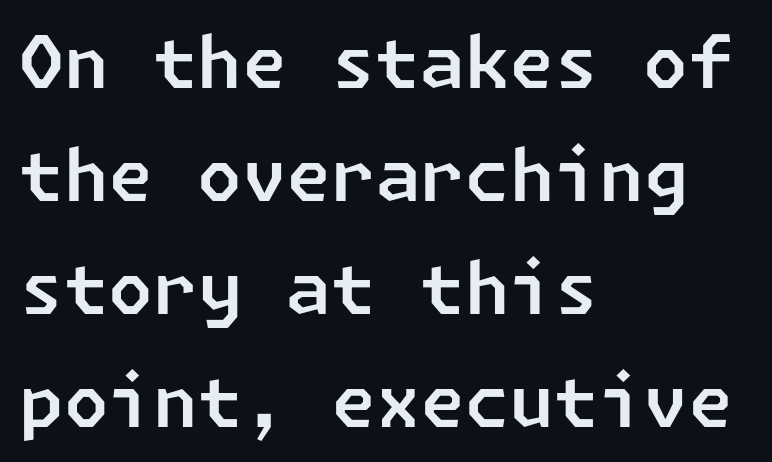
The image shows 72 px sans-serif type; set left-aligned, normal line spacing (1.57x), normal letter spacing, not underlined; low stroke contrast and a medium x-height.
